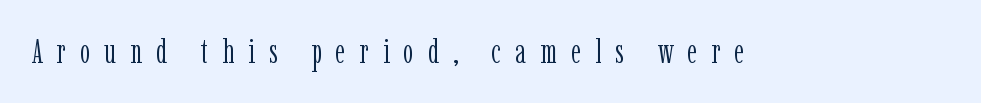
The letterforms stand isolated, each surrounded by extra space. The foot of each line stays bare and open. Think of a printed novel: that variable character pitch is what you see here. The cut favours lightness, reaching ordinary text weight at its darkest. Nope, not italic — everything's standing straight.
